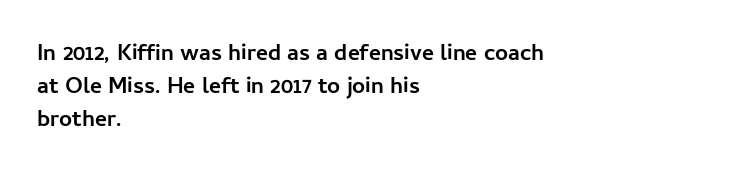
{"italic": "no", "bold": "yes", "underline": "no", "align": "left", "line_spacing": "normal", "line_spacing_ratio": 1.43, "letter_spacing": "normal", "letter_spacing_em": 0.0, "glyph_px": 23}
